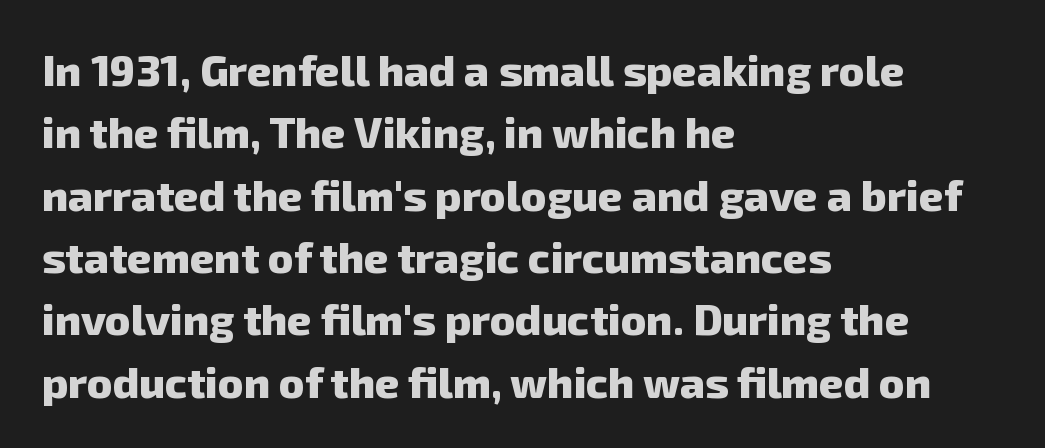
{"serif": "no", "bold": "yes", "weight": "heavy", "width": "normal", "stroke_contrast": "low", "x_height": "medium", "monospaced": "no", "underline": "no", "align": "left", "line_spacing": "normal", "line_spacing_ratio": 1.45, "letter_spacing": "normal", "letter_spacing_em": 0.0, "glyph_px": 43}
